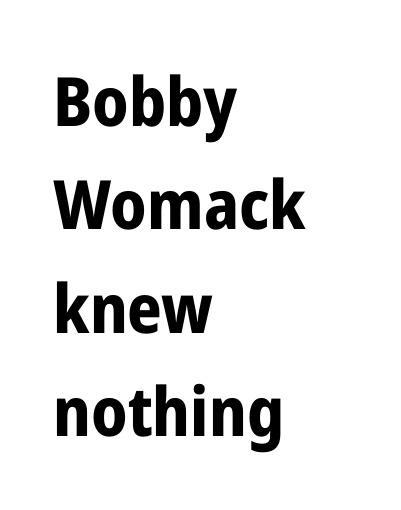
The image shows 68 px bold, condensed sans-serif type, upright; set left-aligned, normal line spacing (1.52x), normal letter spacing, not underlined; low stroke contrast and a medium x-height.
